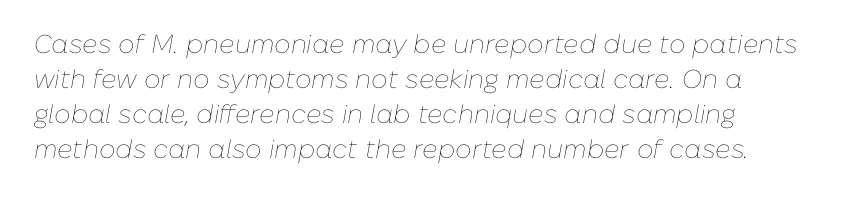
Q: Is the text bold? A: No.
Q: Is the text italic (slanted)? A: Yes, it leans right by about 10 degrees.
Q: Is the text underlined? A: No.
Q: How is the paragraph aligned? A: Left-aligned.
Q: Is the spacing between letters normal or unusually wide? A: Normal.
Q: Is the spacing between lines tight, normal or loose? A: Normal.
